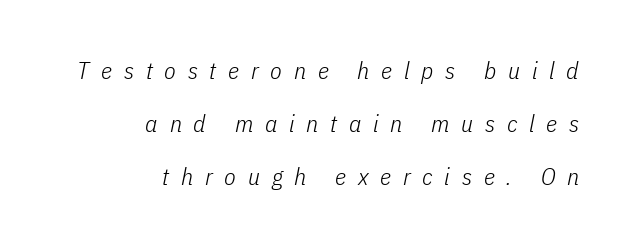
{"italic": "yes", "lean": "right", "slant_degrees": 11, "bold": "no", "underline": "no", "align": "right", "line_spacing": "loose", "line_spacing_ratio": 2.2, "letter_spacing": "wide", "letter_spacing_em": 0.49, "glyph_px": 24}
